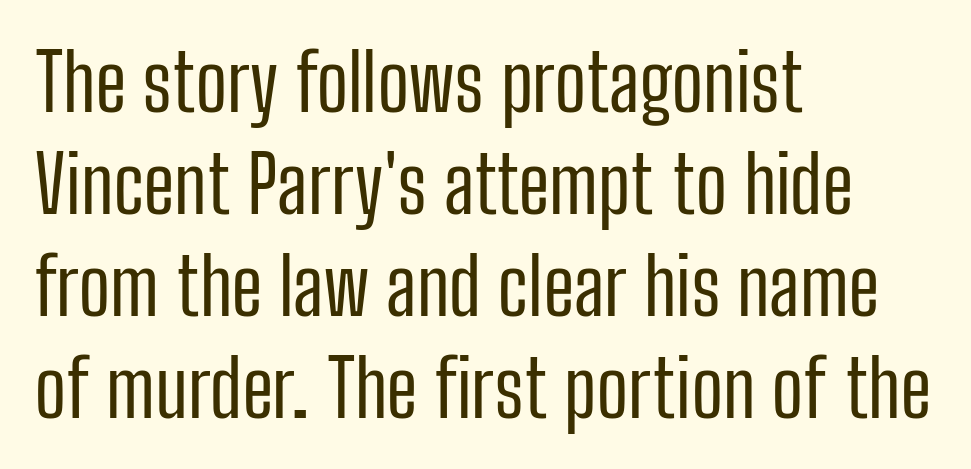
Anything drawn beneath the words? Only blank space. In terms of letterform style, serifs are entirely absent. Each line starts at the same left margin while the right side varies. You could not count columns in this text — the font is proportionally spaced. Posture: upright roman. Letters have the restrained weight of plain body copy at most.
